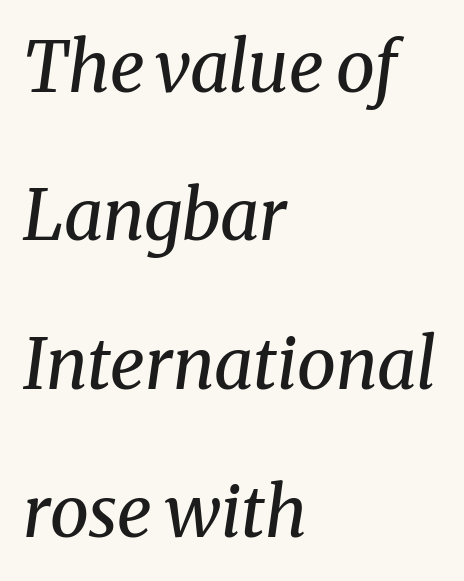
The image shows 70 px regular-weight serif type, italic (leaning right); set left-aligned, loose line spacing (2.12x), normal letter spacing, not underlined; medium stroke contrast and a medium x-height.
